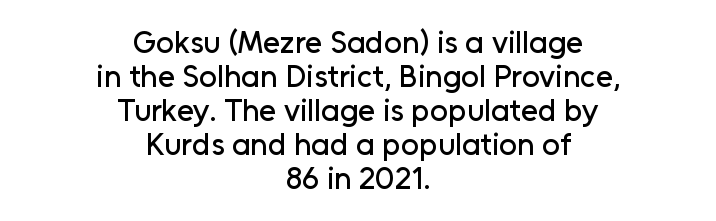
Q: Is the text italic (slanted)? A: No, it is upright.
Q: Is the typeface a serif or a sans-serif typeface? A: Sans-serif.
Q: Is the text underlined? A: No.
Q: How is the paragraph aligned? A: Centered.
Q: Is the spacing between letters normal or unusually wide? A: Normal.
Q: Is the spacing between lines tight, normal or loose? A: Tight.
Q: Width (condensed, normal, or wide)? A: Normal.
Q: Stroke contrast? A: Low.
Q: x-height? A: Medium.
Q: Monospaced? A: No.
